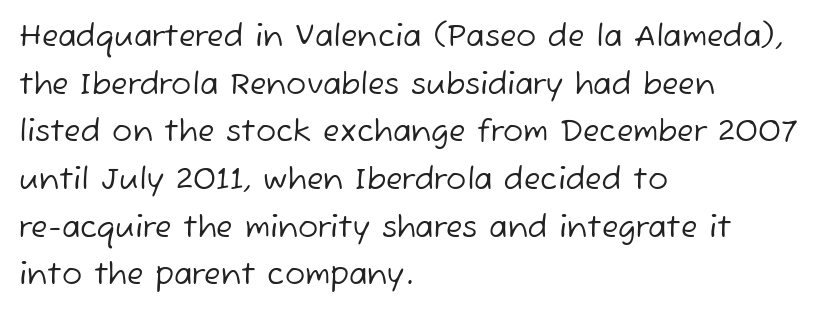
{"serif": "no", "bold": "no", "weight": "regular", "width": "normal", "stroke_contrast": "low", "x_height": "medium", "monospaced": "no", "underline": "no", "align": "left", "line_spacing": "normal", "line_spacing_ratio": 1.59, "letter_spacing": "normal", "letter_spacing_em": 0.0, "glyph_px": 30}
